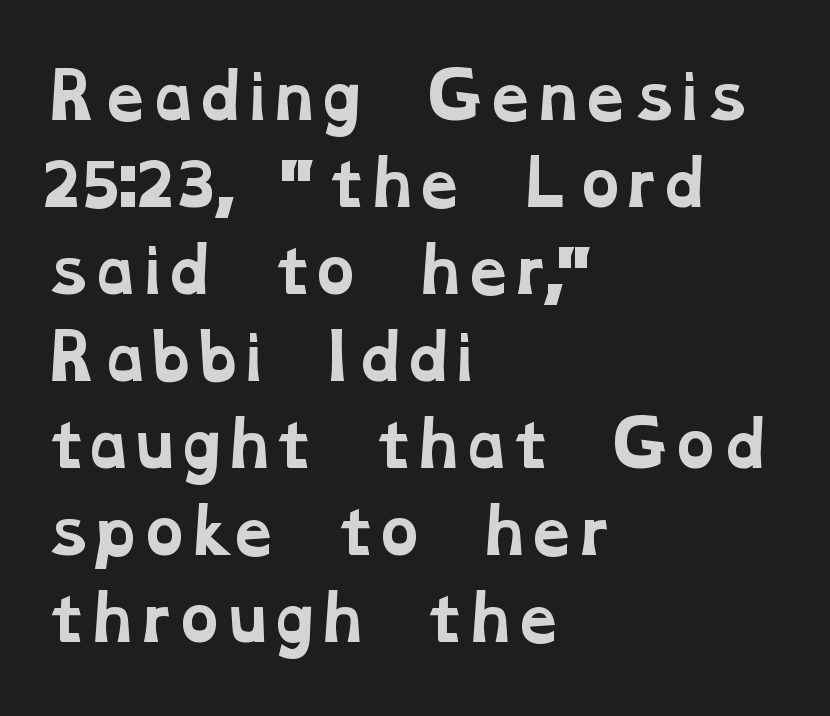
Q: Is the text bold? A: Yes.
Q: Is the typeface a serif or a sans-serif typeface? A: Serif.
Q: Is the text underlined? A: No.
Q: How is the paragraph aligned? A: Left-aligned.
Q: Is the spacing between letters normal or unusually wide? A: Normal.
Q: Is the spacing between lines tight, normal or loose? A: Normal.
Q: Width (condensed, normal, or wide)? A: Wide.
Q: Stroke contrast? A: Low.
Q: x-height? A: Medium.
Q: Monospaced? A: No.
